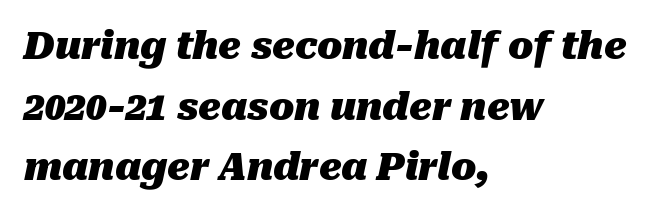
Each letter keeps its own natural width here, so spacing adapts to shape. Designer's note — italics engaged. Between one letter and the next there's only the usual sliver of space. The space directly below the letters is spotless.
